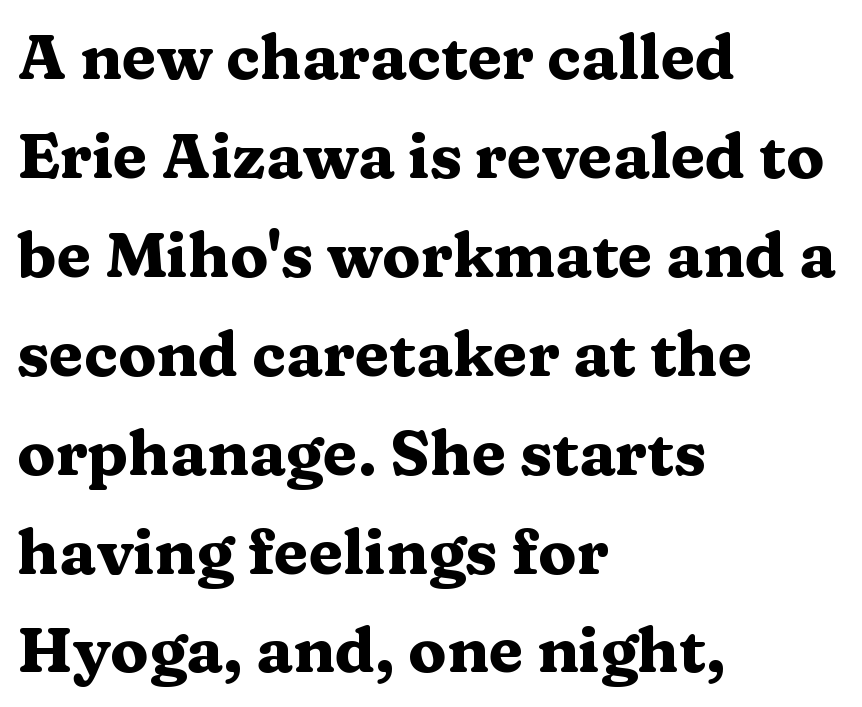
It's the straight-up-and-down kind of type. I'd describe the lettering as bold — thick and assertive. These lines are rendered in a variable-pitch font. Look at the bottom of the vertical strokes: they flare into serifs here. Compared with typical body copy, the letter spacing here is the same.
